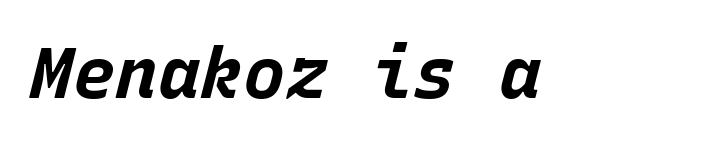
Q: Is the text bold? A: Yes.
Q: Is the text italic (slanted)? A: Yes, it leans right by about 15 degrees.
Q: Is the text underlined? A: No.
Q: Is the spacing between letters normal or unusually wide? A: Normal.
Q: Width (condensed, normal, or wide)? A: Normal.
Q: Stroke contrast? A: Low.
Q: x-height? A: Large.
Q: Monospaced? A: Yes.
